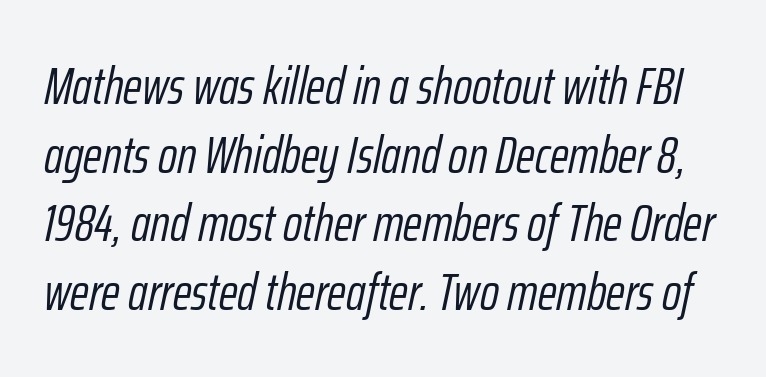
Weight: regular or lighter. Nobody drew a line under any word here. Looking at the ascenders, they clearly lean. The rendering uses natural spacing where letterforms have individual widths.
